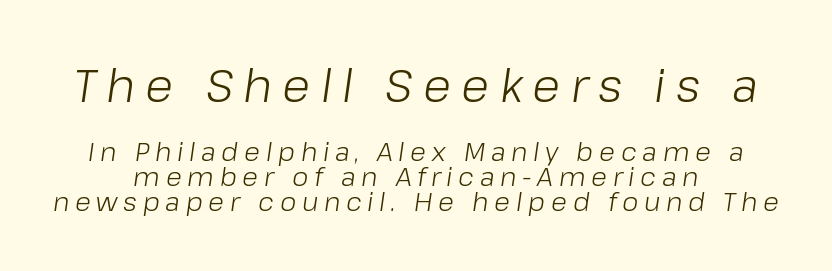
Q: Is the text bold? A: No.
Q: Is the text italic (slanted)? A: Yes, it leans right by about 8 degrees.
Q: Is the text underlined? A: No.
Q: How is the paragraph aligned? A: Centered.
Q: Is the spacing between letters normal or unusually wide? A: Unusually wide.
Q: Is the spacing between lines tight, normal or loose? A: Tight.
Q: Which block of text is set in a larger size, the first (top) or the second (bottom)? A: The first (top) one.
Q: Width (condensed, normal, or wide)? A: Normal.
Q: Stroke contrast? A: Low.
Q: x-height? A: Medium.
Q: Monospaced? A: No.
